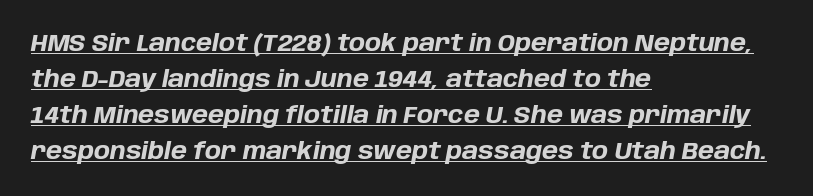
{"italic": "yes", "lean": "right", "slant_degrees": 10, "bold": "yes", "underline": "yes", "align": "left", "line_spacing": "normal", "line_spacing_ratio": 1.5, "letter_spacing": "normal", "letter_spacing_em": 0.0, "glyph_px": 24}
